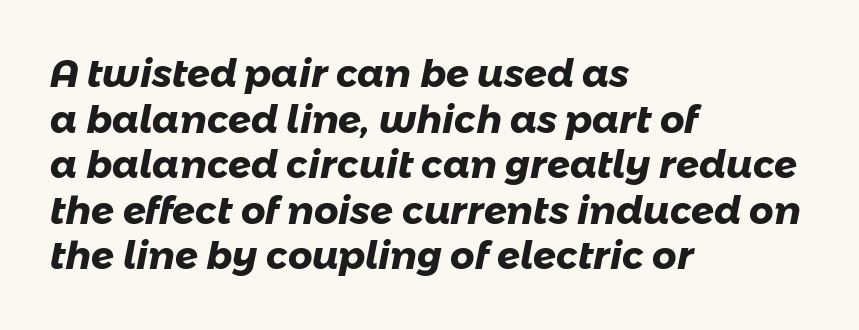
The image shows 38 px heavy sans-serif type; set left-aligned, line spacing 1.2x, normal letter spacing, not underlined; low stroke contrast and a medium x-height.
